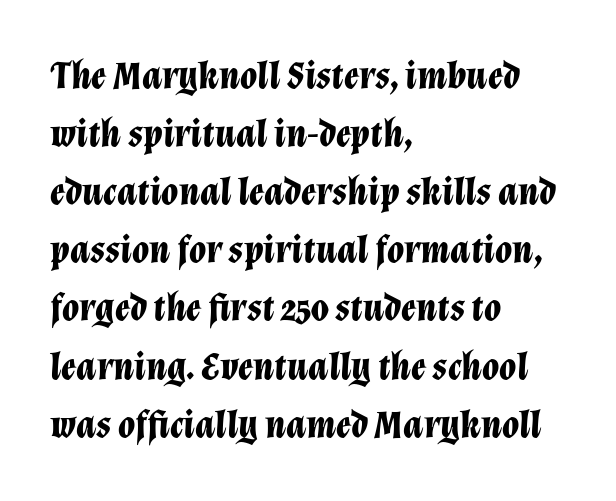
{"italic": "yes", "lean": "right", "slant_degrees": 12, "bold": "yes", "weight": "bold", "width": "normal", "stroke_contrast": "low", "x_height": "medium", "monospaced": "no", "underline": "no", "align": "left", "line_spacing": "normal", "line_spacing_ratio": 1.49, "letter_spacing": "normal", "letter_spacing_em": 0.0, "glyph_px": 39}
